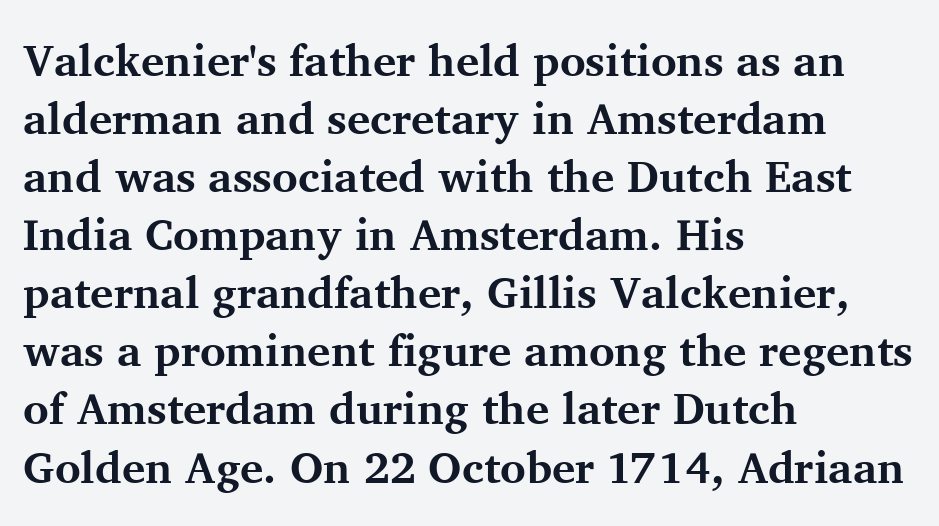
Q: Is the text bold? A: Yes.
Q: Is the text italic (slanted)? A: No, it is upright.
Q: Is the typeface a serif or a sans-serif typeface? A: Serif.
Q: Is the text underlined? A: No.
Q: How is the paragraph aligned? A: Left-aligned.
Q: Is the spacing between letters normal or unusually wide? A: Normal.
Q: Is the spacing between lines tight, normal or loose? A: Normal.
Q: Width (condensed, normal, or wide)? A: Normal.
Q: Stroke contrast? A: Medium.
Q: x-height? A: Medium.
Q: Monospaced? A: No.
